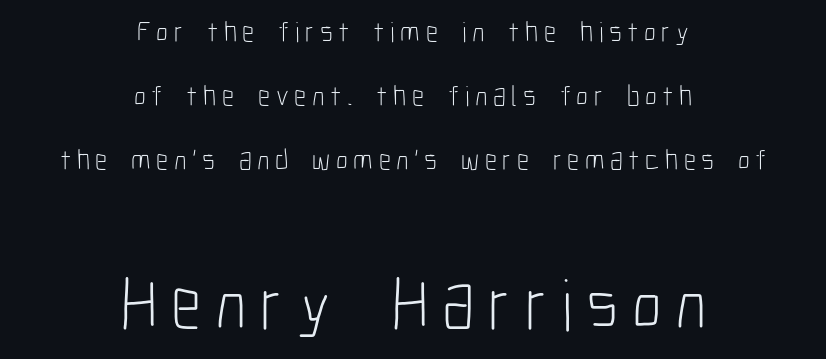
{"serif": "no", "italic": "no", "bold": "no", "weight": "light", "width": "condensed", "stroke_contrast": "low", "x_height": "medium", "monospaced": "no", "underline": "no", "align": "center", "line_spacing": "loose", "line_spacing_ratio": 2.21, "larger_block": "second", "size_ratio": 2.52, "glyph_px": 73}
